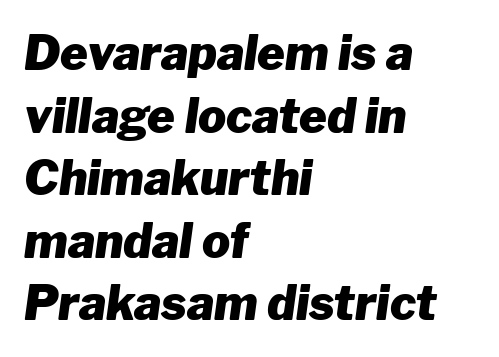
Character widths vary here, with narrow letters taking less room than wide ones. What's the leading like? Ordinary, nothing unusual. Posture: slanted. The space directly below the letters is spotless.
